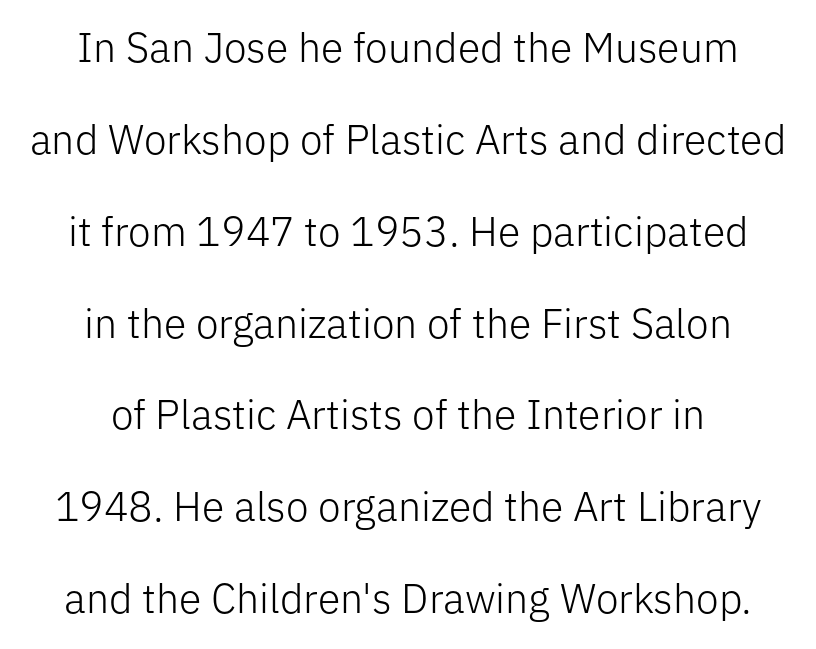
Font category for this specimen: sans-serif. The space directly below the letters is spotless. Is there much room between lines? Yes — plenty of vertical air separates them. A typesetter would call this zero additional tracking. Each letter keeps its own natural width here, so spacing adapts to shape. The typography opts for an upright posture over an oblique one.
